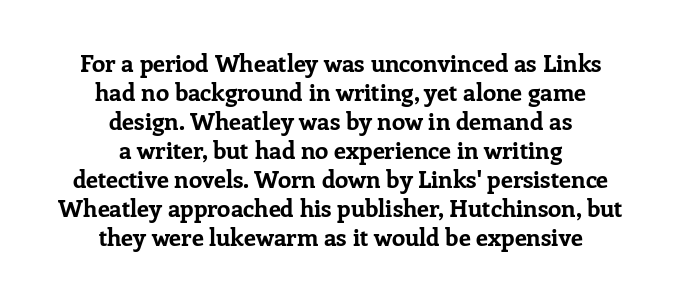
{"italic": "no", "bold": "yes", "underline": "no", "align": "center", "line_spacing_ratio": 1.21, "letter_spacing": "normal", "letter_spacing_em": 0.0, "glyph_px": 24}
